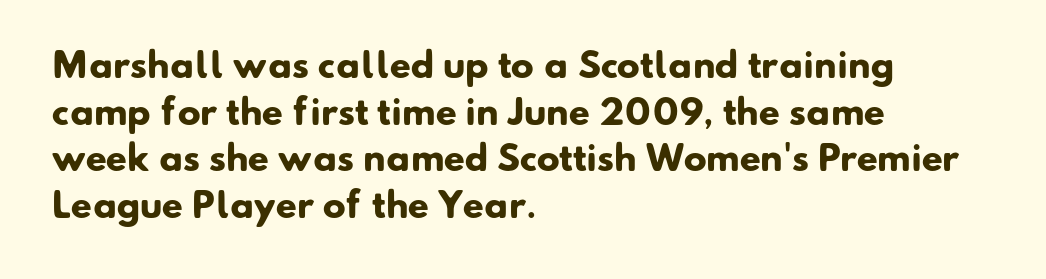
{"serif": "no", "bold": "yes", "weight": "heavy", "width": "normal", "stroke_contrast": "low", "x_height": "small", "monospaced": "no", "underline": "no", "align": "left", "line_spacing": "normal", "line_spacing_ratio": 1.37, "letter_spacing": "normal", "letter_spacing_em": 0.0, "glyph_px": 34}
